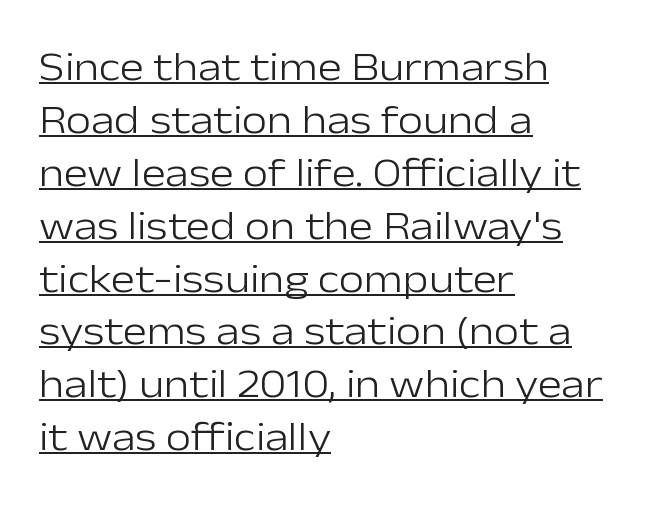
The image shows 41 px light sans-serif type, upright; set left-aligned, normal line spacing (1.29x), normal letter spacing, underlined; low stroke contrast and a medium x-height.
